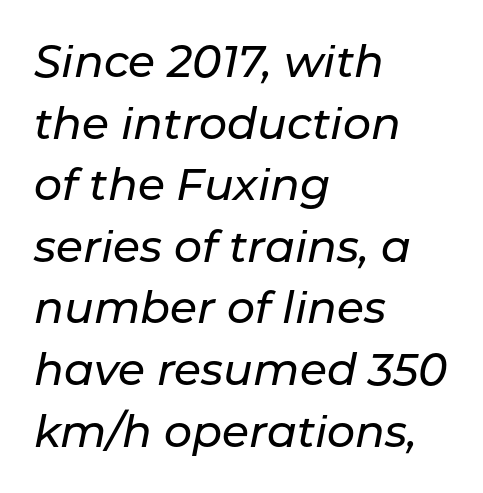
The image shows 44 px text type, italic (leaning right); set left-aligned, normal line spacing (1.4x), normal letter spacing, not underlined; low stroke contrast and a medium x-height.
